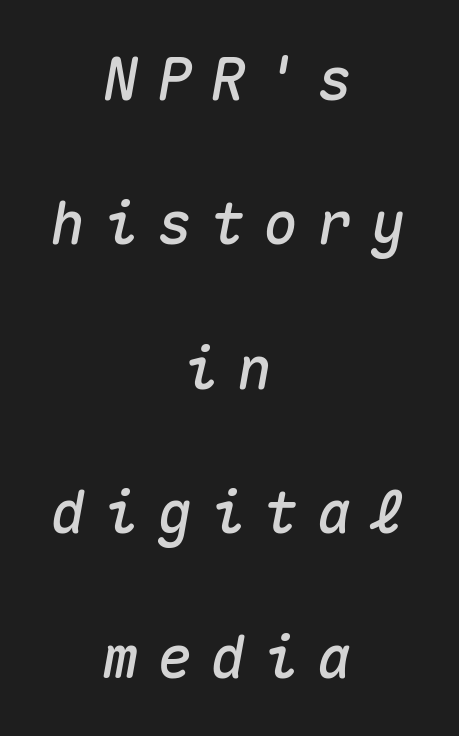
{"italic": "yes", "lean": "right", "slant_degrees": 10, "width": "normal", "stroke_contrast": "medium", "x_height": "medium", "monospaced": "yes", "underline": "no", "align": "center", "line_spacing": "loose", "line_spacing_ratio": 2.49, "letter_spacing": "wide", "letter_spacing_em": 0.32, "glyph_px": 58}
